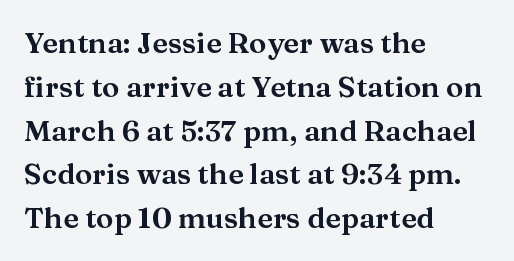
Q: Is the text italic (slanted)? A: No, it is upright.
Q: Is the typeface a serif or a sans-serif typeface? A: Serif.
Q: Is the text underlined? A: No.
Q: How is the paragraph aligned? A: Left-aligned.
Q: Is the spacing between letters normal or unusually wide? A: Normal.
Q: Is the spacing between lines tight, normal or loose? A: Normal.
Q: Width (condensed, normal, or wide)? A: Wide.
Q: Stroke contrast? A: Medium.
Q: x-height? A: Medium.
Q: Monospaced? A: No.
